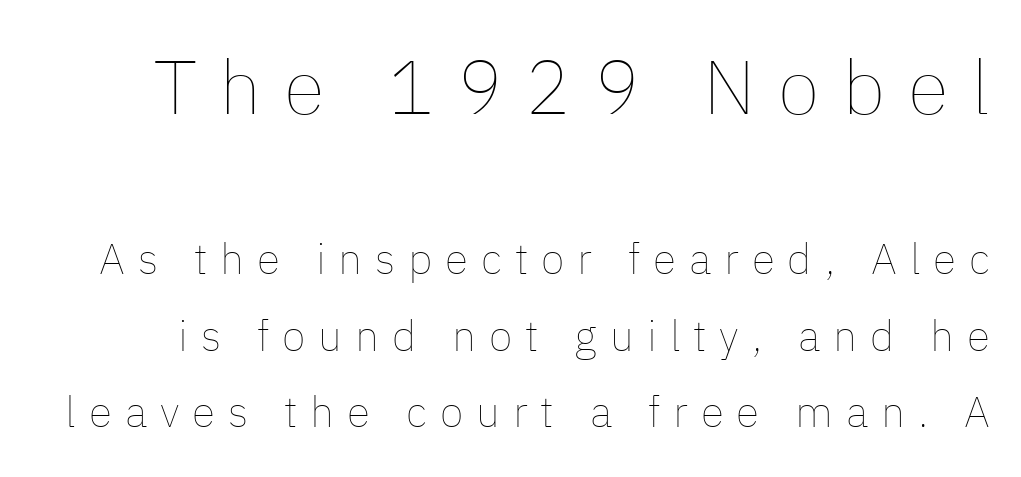
The image shows 76 px thin type, upright; set line spacing 1.78x, unusually wide letter spacing (+0.3 em), not underlined; the first (top) block is 1.77x larger; low stroke contrast and a medium x-height.
